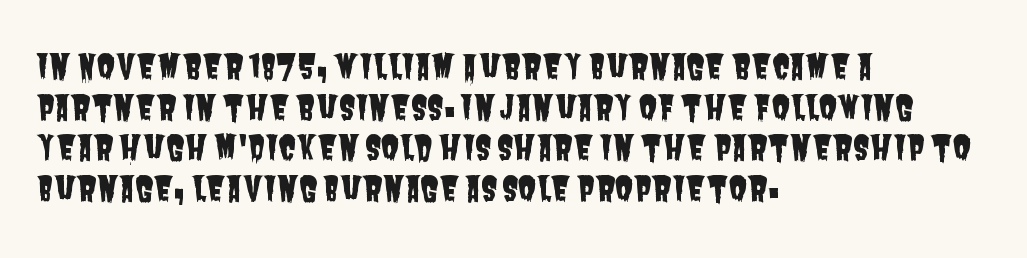
Q: Is the typeface a serif or a sans-serif typeface? A: Sans-serif.
Q: Is the text underlined? A: No.
Q: How is the paragraph aligned? A: Left-aligned.
Q: Is the spacing between letters normal or unusually wide? A: Normal.
Q: Width (condensed, normal, or wide)? A: Condensed.
Q: Stroke contrast? A: Low.
Q: x-height? A: Large.
Q: Monospaced? A: No.
